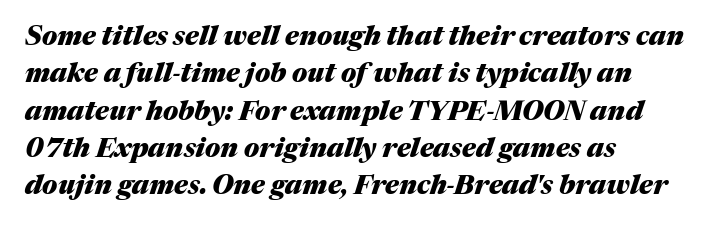
Every letter is thick-stroked: bold, no question. These lines sit exactly where default settings would place them. If you drew a ruler down the left edge, every line would touch it. Descenders are the only things crossing below the line.
